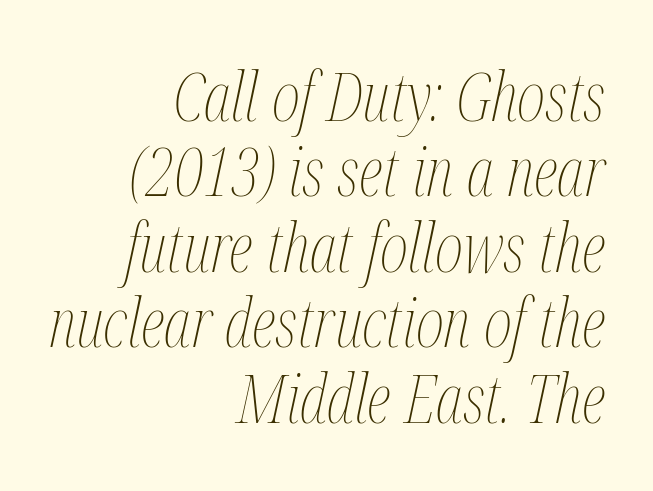
{"italic": "yes", "lean": "right", "slant_degrees": 12, "bold": "no", "weight": "thin", "width": "condensed", "stroke_contrast": "medium", "x_height": "medium", "monospaced": "no", "underline": "no", "align": "right", "line_spacing": "tight", "line_spacing_ratio": 1.11, "letter_spacing": "normal", "letter_spacing_em": 0.0, "glyph_px": 68}
